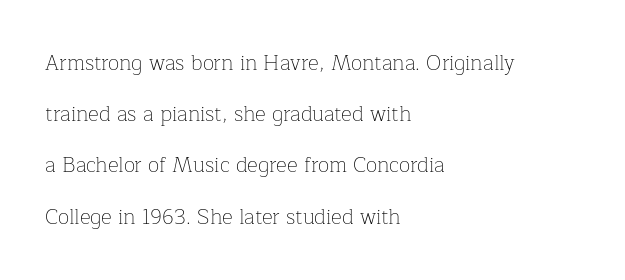
The image shows 21 px text type, upright; set left-aligned, loose line spacing (2.44x), normal letter spacing, not underlined.
